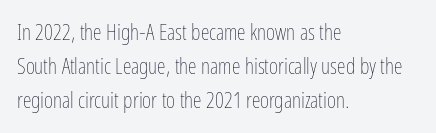
{"italic": "no", "bold": "no", "underline": "no", "align": "left", "line_spacing": "normal", "line_spacing_ratio": 1.54, "letter_spacing": "normal", "letter_spacing_em": 0.0, "glyph_px": 22}
